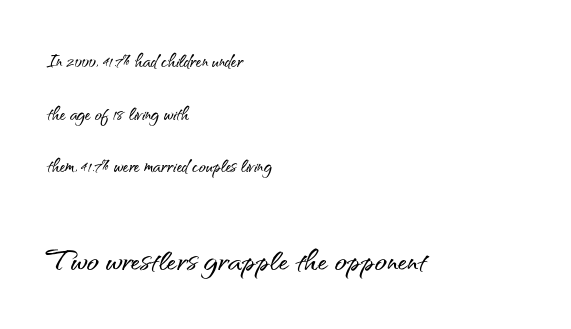
The image shows 40 px sans-serif type; set left-aligned, loose line spacing (2.29x), normal letter spacing, not underlined; the second (bottom) block is 1.74x larger; medium stroke contrast and a small x-height.
